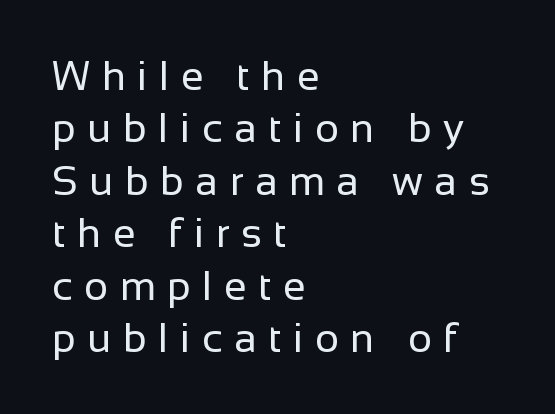
{"serif": "no", "italic": "no", "bold": "no", "weight": "regular", "width": "normal", "stroke_contrast": "low", "x_height": "medium", "monospaced": "no", "underline": "no", "align": "left", "line_spacing": "normal", "line_spacing_ratio": 1.28, "letter_spacing": "wide", "letter_spacing_em": 0.28, "glyph_px": 41}
